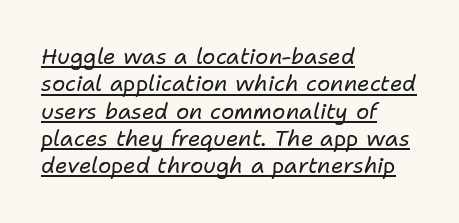
The typesetting does not lean heavy: it is not bold. Rendered with sloped, italic letterforms. Like a heading marked for emphasis, these lines bear an underscore. The type is set solid horizontally, with unmodified tracking.
